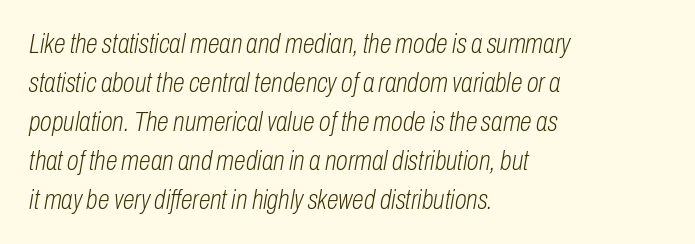
One-word summary of the alignment: left. Is the letter spacing exaggerated? No — it looks like the ordinary default. The space between consecutive lines is moderate. Looking at the ascenders, they clearly lean. The string is rendered with underlining switched off. No heavy texture on the line: the type isn't bold.
